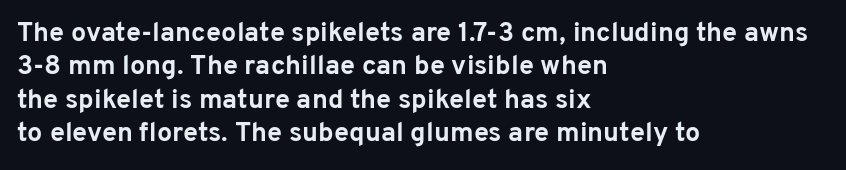
The image shows 27 px bold type, upright; set left-aligned, line spacing 1.24x, normal letter spacing, not underlined.
